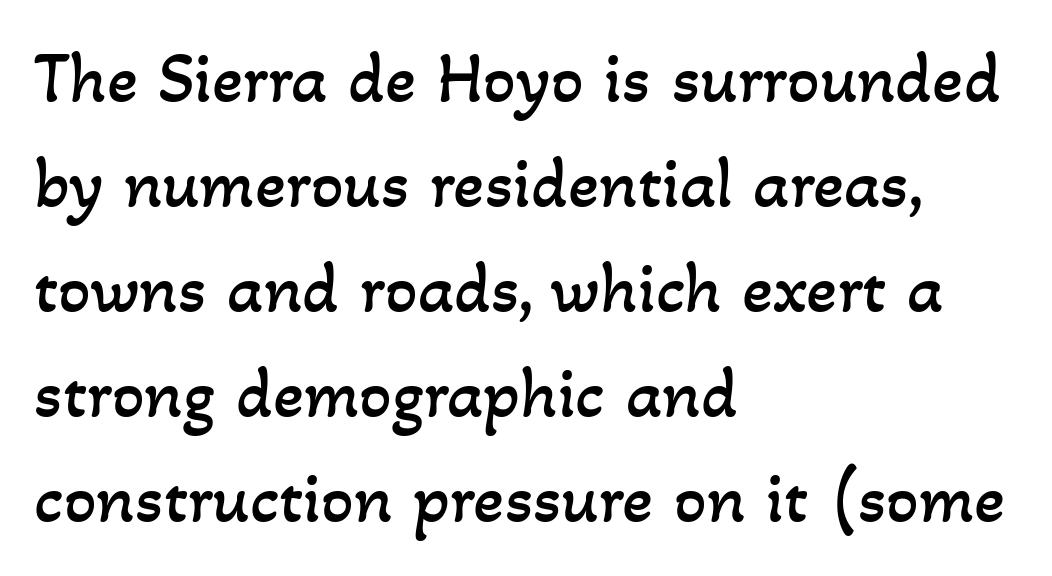
Check the space under the baseline: it is left empty. Looks like regular typesetting: each glyph gets only the width it needs. Vertical spacing — default. Short note: letters normally spaced. The typeface has the unassuming heft of standard copy or less. The paragraph shown leans on its left margin.
